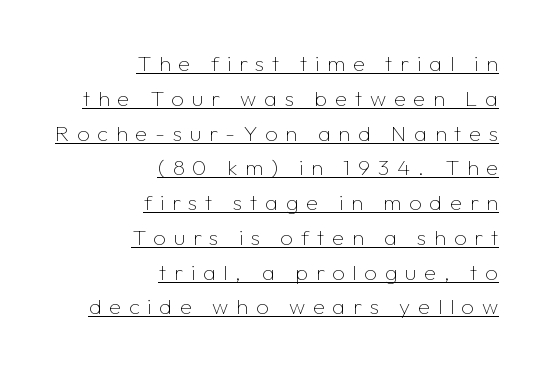
Q: Is the text bold? A: No.
Q: Is the text italic (slanted)? A: No, it is upright.
Q: Is the text underlined? A: Yes.
Q: How is the paragraph aligned? A: Right-aligned.
Q: Is the spacing between letters normal or unusually wide? A: Unusually wide.
Q: Is the spacing between lines tight, normal or loose? A: Normal.
